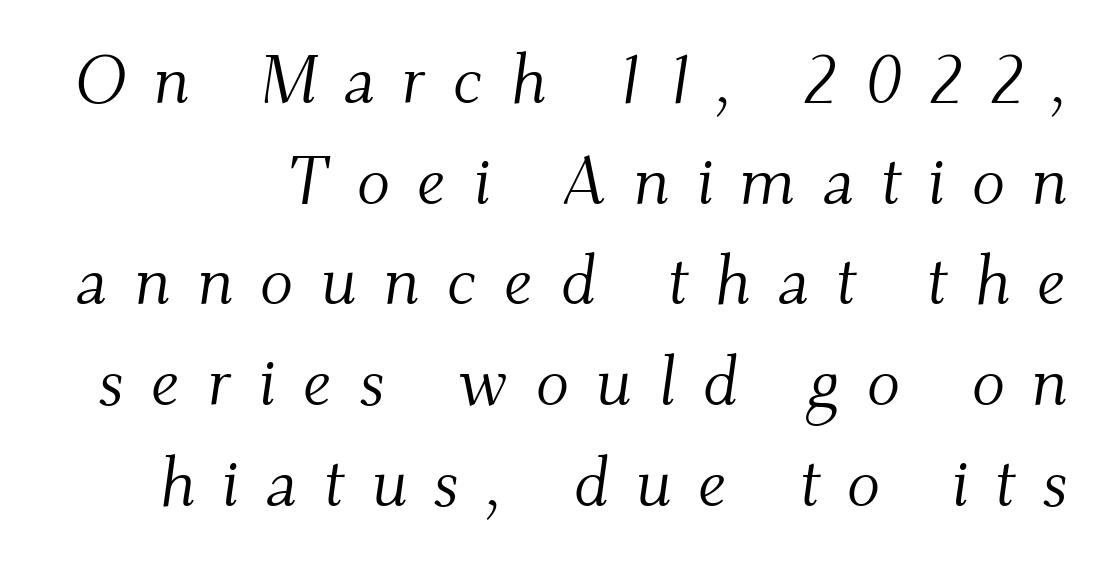
Q: Is the text bold? A: No.
Q: Is the text italic (slanted)? A: Yes, it leans right by about 9 degrees.
Q: Is the typeface a serif or a sans-serif typeface? A: Serif.
Q: Is the text underlined? A: No.
Q: Is the spacing between letters normal or unusually wide? A: Unusually wide.
Q: Is the spacing between lines tight, normal or loose? A: Normal.
Q: Width (condensed, normal, or wide)? A: Normal.
Q: Stroke contrast? A: Medium.
Q: x-height? A: Small.
Q: Monospaced? A: No.
